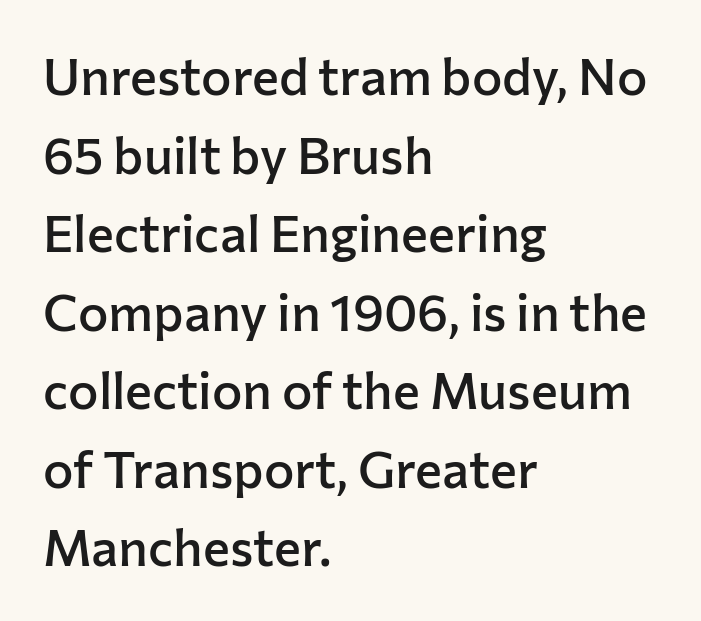
{"serif": "no", "italic": "no", "bold": "semi", "weight": "semibold", "width": "normal", "stroke_contrast": "low", "x_height": "medium", "monospaced": "no", "underline": "no", "align": "left", "line_spacing": "normal", "line_spacing_ratio": 1.54, "letter_spacing": "normal", "letter_spacing_em": 0.0, "glyph_px": 51}
